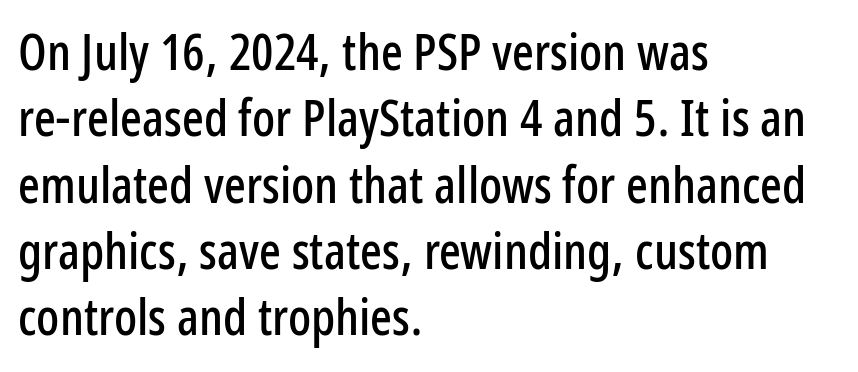
The image shows 51 px condensed sans-serif type, upright; set left-aligned, normal line spacing (1.3x), normal letter spacing, not underlined; low stroke contrast and a medium x-height.
